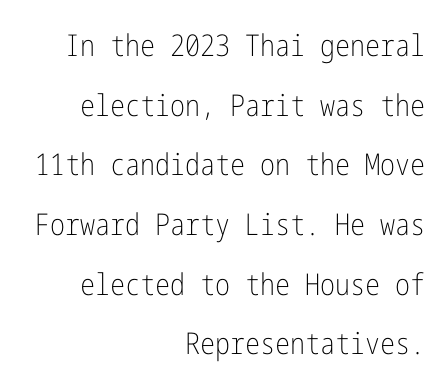
{"serif": "no", "italic": "no", "bold": "no", "weight": "light", "width": "condensed", "stroke_contrast": "low", "x_height": "medium", "underline": "no", "align": "right", "line_spacing": "loose", "line_spacing_ratio": 1.99, "letter_spacing": "normal", "letter_spacing_em": 0.0, "glyph_px": 30}
